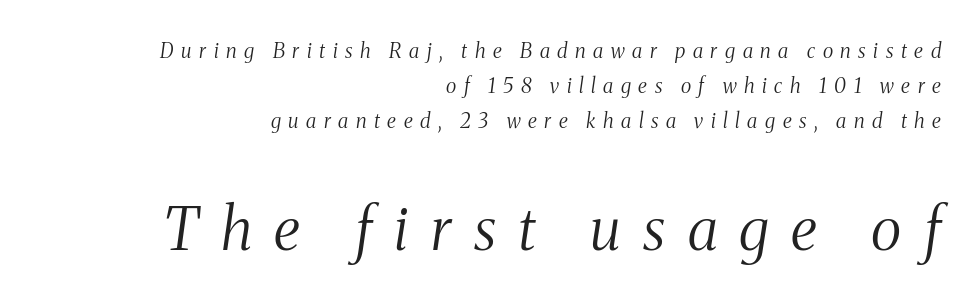
Q: Is the text bold? A: No.
Q: Is the text italic (slanted)? A: Yes, it leans right by about 8 degrees.
Q: Is the typeface a serif or a sans-serif typeface? A: Serif.
Q: Is the text underlined? A: No.
Q: How is the paragraph aligned? A: Right-aligned.
Q: Is the spacing between letters normal or unusually wide? A: Unusually wide.
Q: Which block of text is set in a larger size, the first (top) or the second (bottom)? A: The second (bottom) one.
Q: Width (condensed, normal, or wide)? A: Condensed.
Q: Stroke contrast? A: Medium.
Q: x-height? A: Medium.
Q: Monospaced? A: No.
